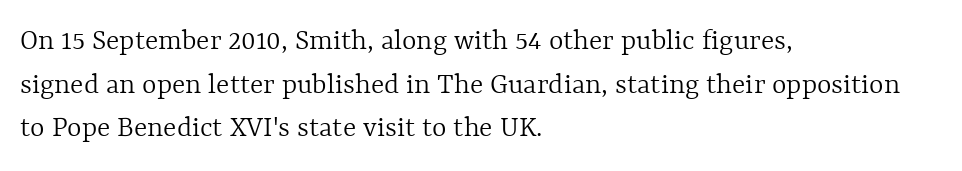
Q: Is the text bold? A: No.
Q: Is the text italic (slanted)? A: No, it is upright.
Q: Is the text underlined? A: No.
Q: How is the paragraph aligned? A: Left-aligned.
Q: Is the spacing between letters normal or unusually wide? A: Normal.
Q: Is the spacing between lines tight, normal or loose? A: Normal.
Q: Width (condensed, normal, or wide)? A: Normal.
Q: x-height? A: Medium.
Q: Monospaced? A: No.
